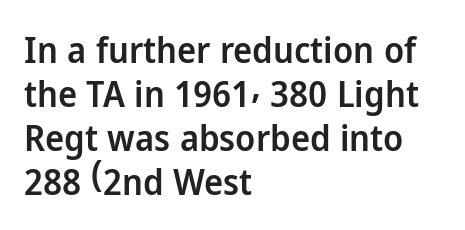
{"serif": "no", "italic": "no", "bold": "semi", "weight": "semibold", "width": "normal", "stroke_contrast": "low", "x_height": "medium", "monospaced": "no", "underline": "no", "align": "left", "line_spacing_ratio": 1.22, "letter_spacing": "normal", "letter_spacing_em": 0.0, "glyph_px": 36}
